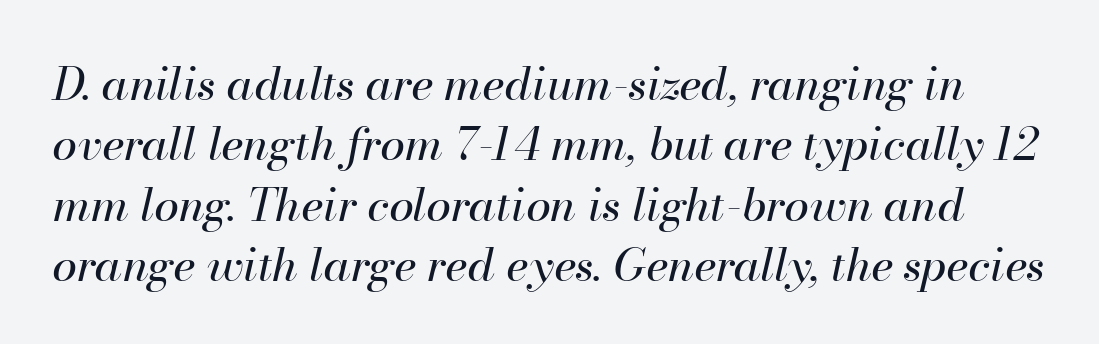
{"italic": "yes", "lean": "right", "slant_degrees": 13, "bold": "no", "weight": "regular", "width": "normal", "stroke_contrast": "high", "x_height": "small", "monospaced": "no", "underline": "no", "line_spacing": "normal", "line_spacing_ratio": 1.34, "letter_spacing": "normal", "letter_spacing_em": 0.0, "glyph_px": 45}
